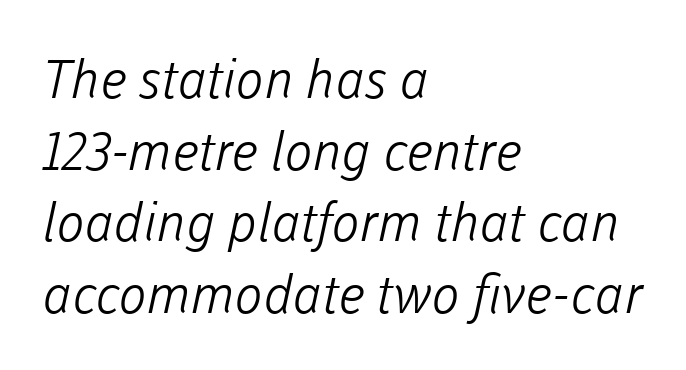
Nope, no serifs anywhere on these letters. Every row of glyphs begins at an identical x-position on the left. The block of text has a typical density, with ordinary space between rows. Any mark beneath the type? The region is blank.
